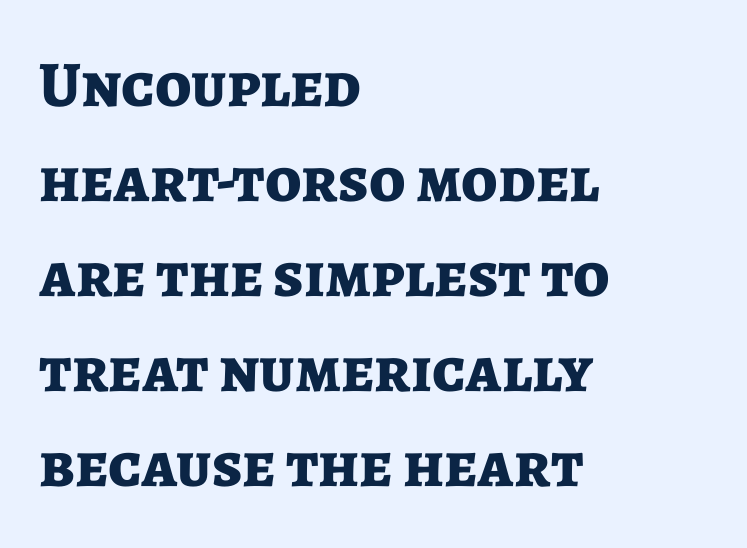
The font's upright variant was chosen for this text. Clear beneath every line of the passage. Heft: maximum for text — a bold. The face used here is rendered with its standard letterfit. Spacing verdict: proportional, widths tailored to each character.
